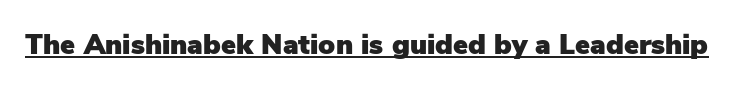
{"serif": "no", "italic": "no", "width": "normal", "stroke_contrast": "low", "x_height": "medium", "monospaced": "no", "underline": "yes", "letter_spacing": "normal", "letter_spacing_em": 0.0, "glyph_px": 28}
